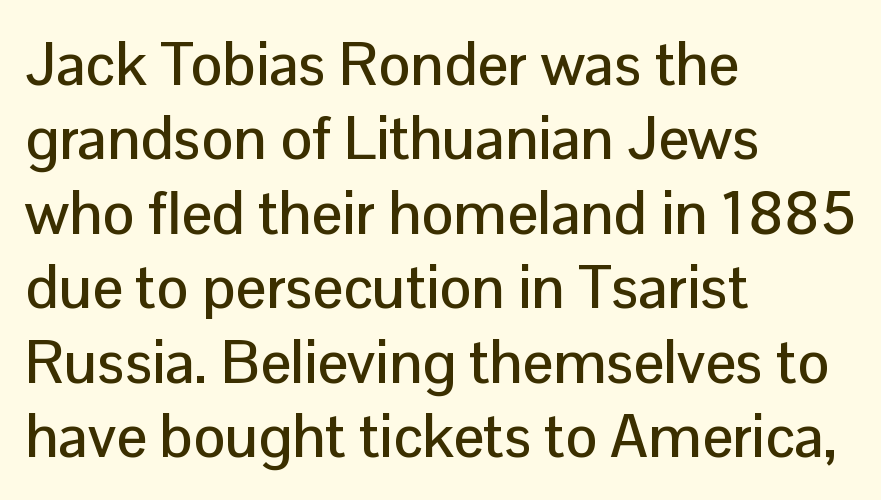
Q: Is the text italic (slanted)? A: No, it is upright.
Q: Is the typeface a serif or a sans-serif typeface? A: Sans-serif.
Q: Is the text underlined? A: No.
Q: How is the paragraph aligned? A: Left-aligned.
Q: Is the spacing between letters normal or unusually wide? A: Normal.
Q: Width (condensed, normal, or wide)? A: Normal.
Q: Stroke contrast? A: Low.
Q: x-height? A: Medium.
Q: Monospaced? A: No.
